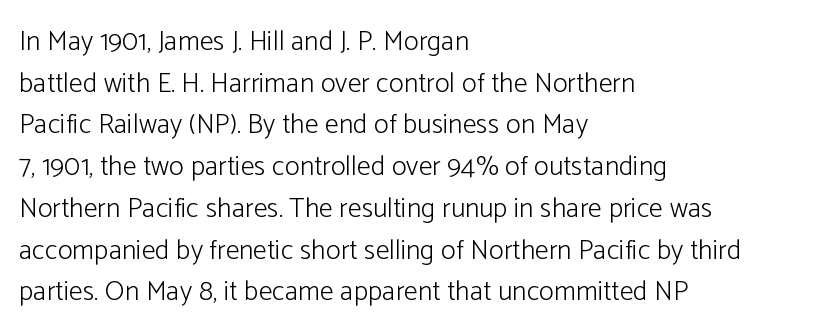
Q: Is the text bold? A: No.
Q: Is the text italic (slanted)? A: No, it is upright.
Q: Is the typeface a serif or a sans-serif typeface? A: Sans-serif.
Q: Is the text underlined? A: No.
Q: How is the paragraph aligned? A: Left-aligned.
Q: Is the spacing between letters normal or unusually wide? A: Normal.
Q: Is the spacing between lines tight, normal or loose? A: Normal.
Q: Width (condensed, normal, or wide)? A: Normal.
Q: Stroke contrast? A: Low.
Q: x-height? A: Medium.
Q: Monospaced? A: No.
